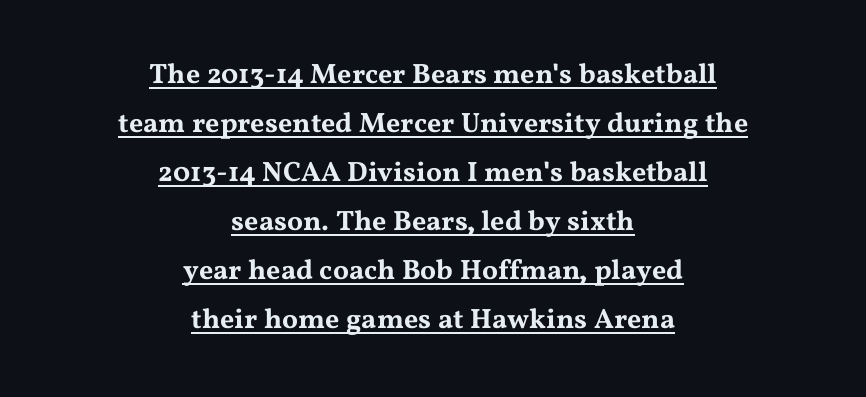
Q: Is the text italic (slanted)? A: No, it is upright.
Q: Is the typeface a serif or a sans-serif typeface? A: Serif.
Q: Is the text underlined? A: Yes.
Q: How is the paragraph aligned? A: Centered.
Q: Is the spacing between letters normal or unusually wide? A: Normal.
Q: Width (condensed, normal, or wide)? A: Wide.
Q: Stroke contrast? A: Medium.
Q: x-height? A: Medium.
Q: Monospaced? A: No.
